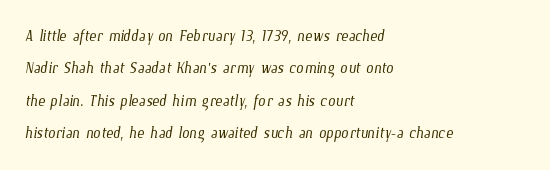
{"bold": "no", "underline": "no", "align": "left", "line_spacing": "normal", "line_spacing_ratio": 1.54, "letter_spacing": "normal", "letter_spacing_em": 0.0, "glyph_px": 21}
